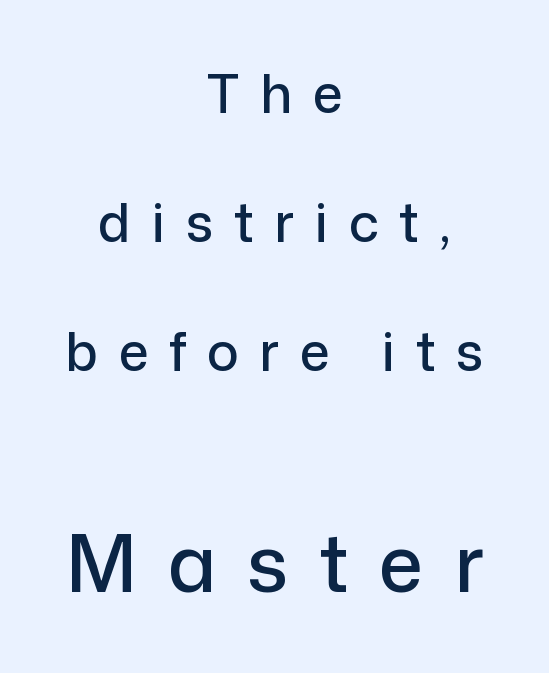
Q: Is the text italic (slanted)? A: No, it is upright.
Q: Is the typeface a serif or a sans-serif typeface? A: Sans-serif.
Q: Is the text underlined? A: No.
Q: How is the paragraph aligned? A: Centered.
Q: Is the spacing between letters normal or unusually wide? A: Unusually wide.
Q: Is the spacing between lines tight, normal or loose? A: Loose.
Q: Which block of text is set in a larger size, the first (top) or the second (bottom)? A: The second (bottom) one.
Q: Width (condensed, normal, or wide)? A: Normal.
Q: Stroke contrast? A: Low.
Q: x-height? A: Medium.
Q: Monospaced? A: No.
